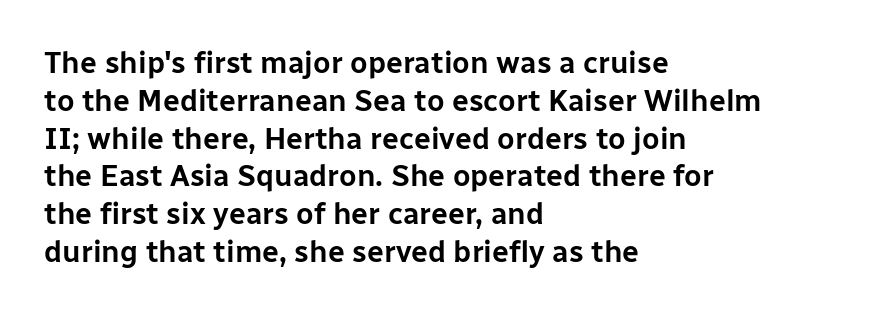
This sample has the flowing, uneven cadence of proportional lettering. Is there much room between lines? A standard amount, neither cramped nor airy. Nope, not italic — everything's standing straight. Type without underlining. Does the type have serifs? No, each stem ends abruptly.
